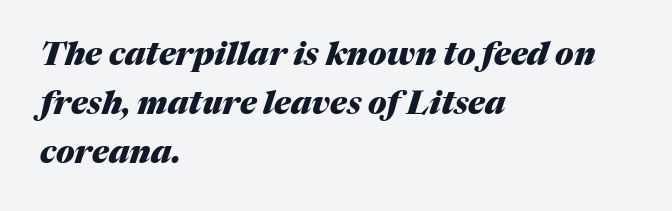
Tracking value appears to be zero — textbook default spacing. Does the weight exceed regular? Yes, all the way to bold. Descenders hang freely into open space. Character widths vary here, with narrow letters taking less room than wide ones. How would I describe the line gaps? Plain and ordinary. When letters slant like this, we call the style italic.
